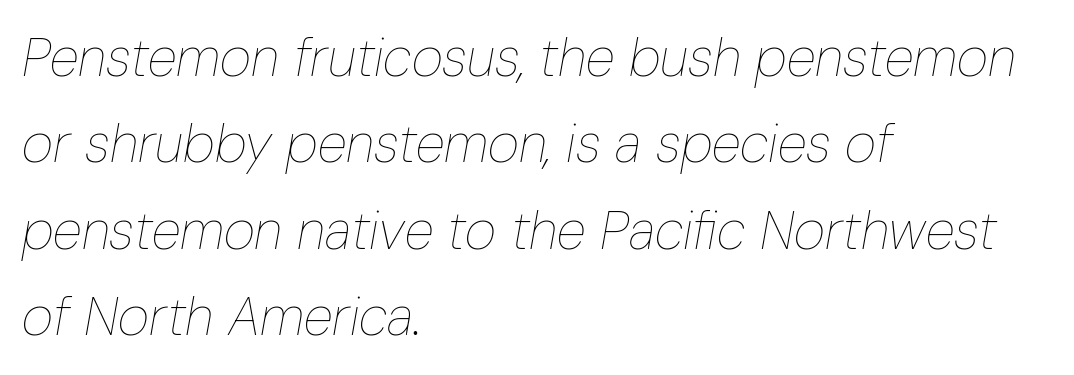
Q: Is the text bold? A: No.
Q: Is the text italic (slanted)? A: Yes, it leans right by about 10 degrees.
Q: Is the text underlined? A: No.
Q: How is the paragraph aligned? A: Left-aligned.
Q: Is the spacing between letters normal or unusually wide? A: Normal.
Q: Is the spacing between lines tight, normal or loose? A: Normal.
Q: Width (condensed, normal, or wide)? A: Condensed.
Q: Stroke contrast? A: Low.
Q: x-height? A: Medium.
Q: Monospaced? A: No.
